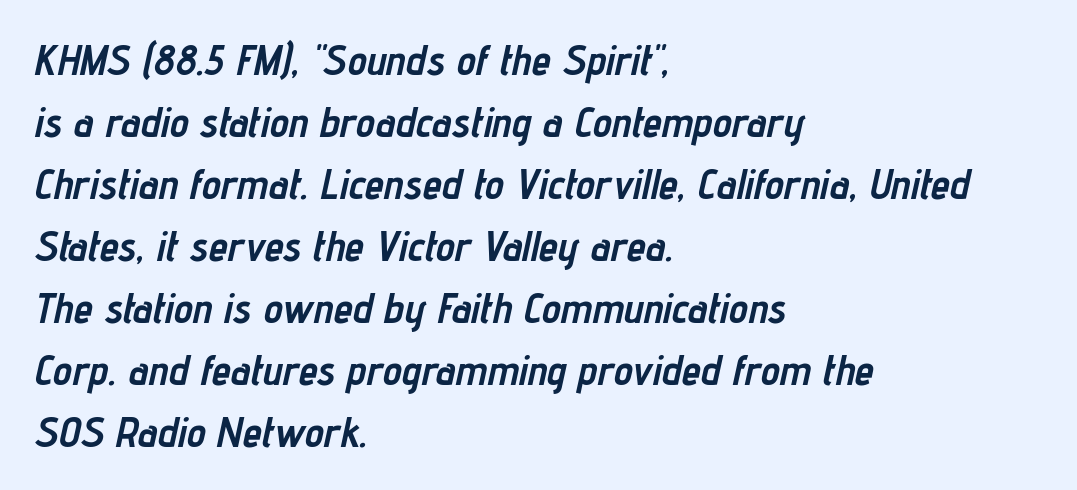
Here the designer chose a conventional face with non-uniform glyph widths. Letters rest on an invisible, unmarked baseline. The passage shown has conventional tracking throughout. The rag falls on the right side of this text block.
